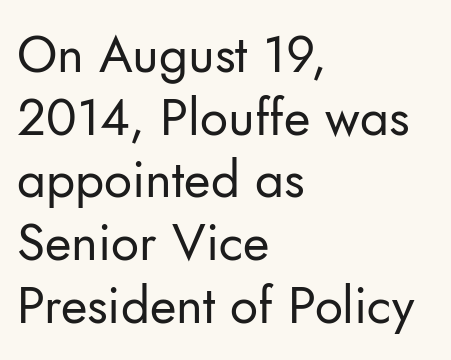
Q: Is the text bold? A: No.
Q: Is the text italic (slanted)? A: No, it is upright.
Q: Is the typeface a serif or a sans-serif typeface? A: Sans-serif.
Q: Is the text underlined? A: No.
Q: How is the paragraph aligned? A: Left-aligned.
Q: Is the spacing between letters normal or unusually wide? A: Normal.
Q: Width (condensed, normal, or wide)? A: Normal.
Q: Stroke contrast? A: Low.
Q: x-height? A: Small.
Q: Monospaced? A: No.
